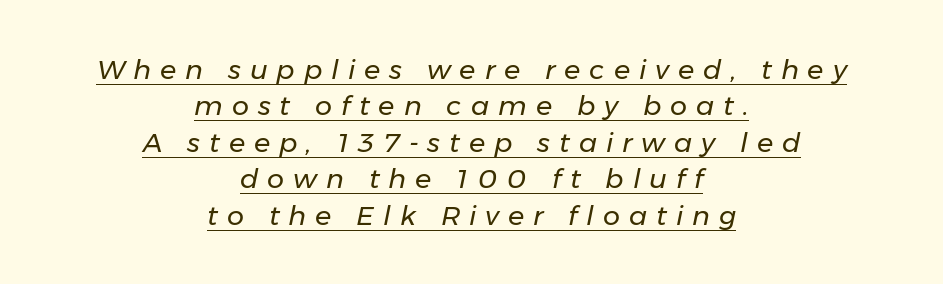
Leading: standard. The cut favours lightness, reaching ordinary text weight at its darkest. Where is the straight margin? There isn't one; the lines are centered. Every character sits at an angle, as italics do. This sample carries an underscore along the baseline area. Characters follow at a spacing far wider than the type designer built in.
